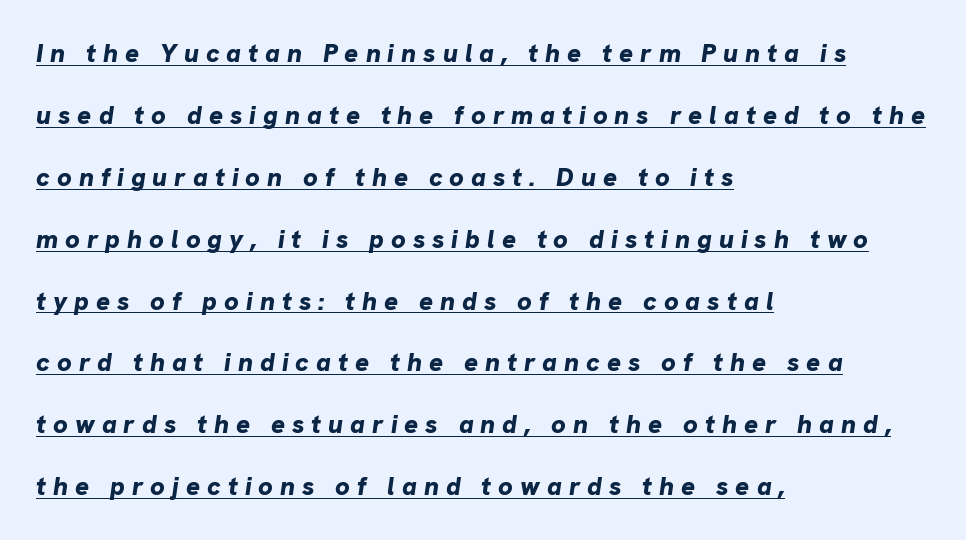
The image shows 26 px bold type, italic (leaning right); set left-aligned, loose line spacing (2.38x), unusually wide letter spacing (+0.27 em), underlined.
